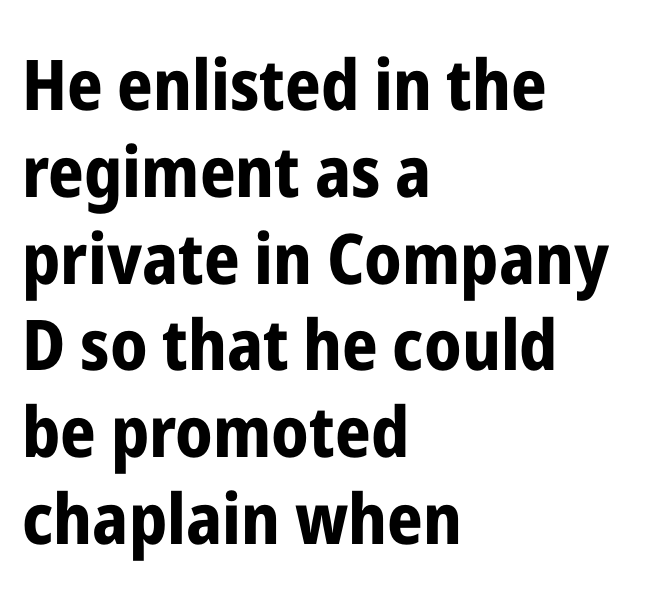
{"serif": "no", "italic": "no", "bold": "yes", "weight": "bold", "width": "condensed", "stroke_contrast": "low", "x_height": "medium", "monospaced": "no", "underline": "no", "align": "left", "line_spacing_ratio": 1.24, "letter_spacing": "normal", "letter_spacing_em": 0.0, "glyph_px": 70}
